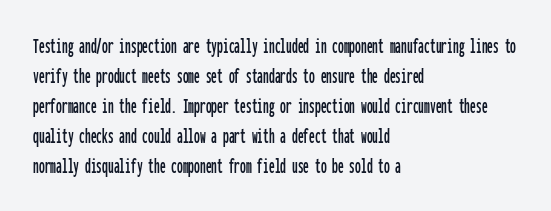
Q: Is the text italic (slanted)? A: No, it is upright.
Q: Is the text underlined? A: No.
Q: How is the paragraph aligned? A: Left-aligned.
Q: Is the spacing between letters normal or unusually wide? A: Normal.
Q: Is the spacing between lines tight, normal or loose? A: Normal.
